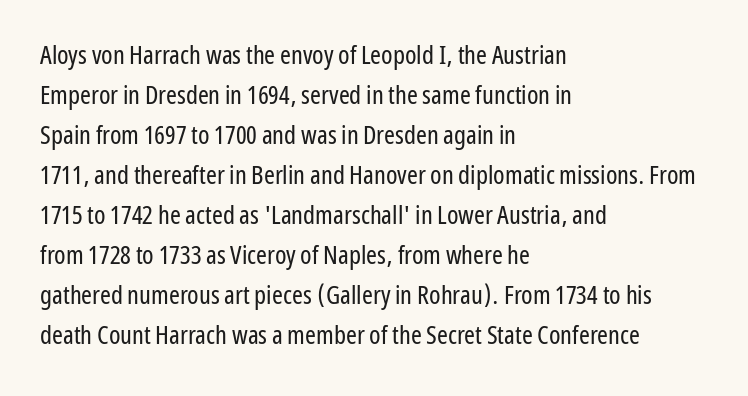
Q: Is the text bold? A: No.
Q: Is the text italic (slanted)? A: No, it is upright.
Q: Is the text underlined? A: No.
Q: How is the paragraph aligned? A: Left-aligned.
Q: Is the spacing between letters normal or unusually wide? A: Normal.
Q: Is the spacing between lines tight, normal or loose? A: Normal.
